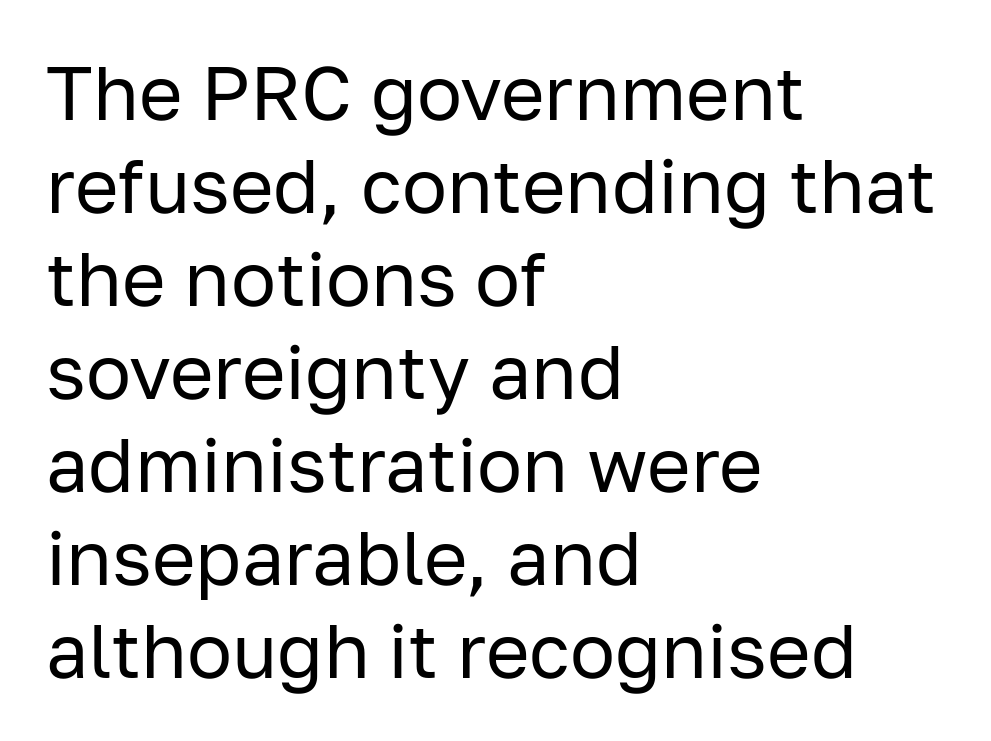
Tall strokes in this sample are plumb rather than angled. Looks like regular typesetting: each glyph gets only the width it needs. The weight tops out at a normal text grade. The passage shown is typeset with a sans-serif family.
